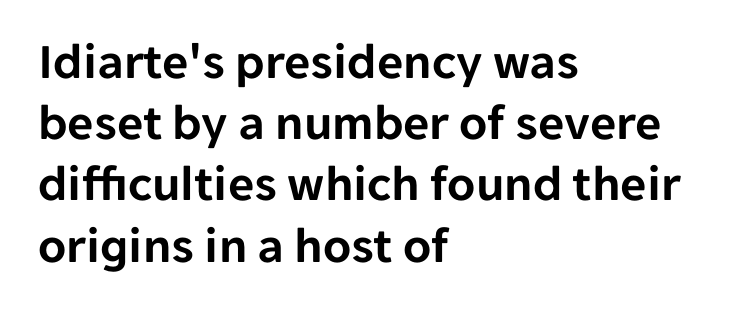
The image shows 51 px sans-serif type, upright; set left-aligned, line spacing 1.2x, normal letter spacing, not underlined; low stroke contrast and a medium x-height.
